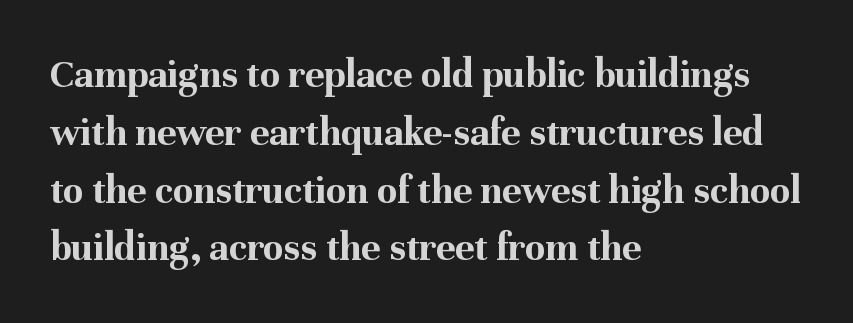
{"serif": "yes", "italic": "no", "bold": "yes", "weight": "bold", "width": "normal", "stroke_contrast": "medium", "x_height": "medium", "monospaced": "no", "underline": "no", "align": "left", "line_spacing": "normal", "line_spacing_ratio": 1.41, "letter_spacing": "normal", "letter_spacing_em": 0.0, "glyph_px": 41}
